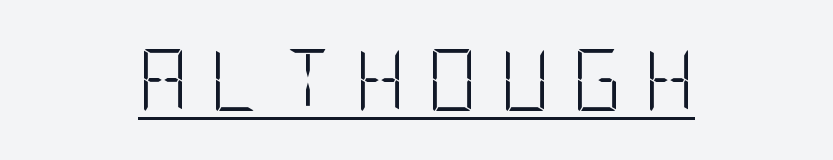
{"serif": "no", "italic": "no", "bold": "no", "weight": "light", "width": "condensed", "stroke_contrast": "low", "x_height": "large", "underline": "yes", "letter_spacing": "wide", "letter_spacing_em": 0.35, "glyph_px": 62}
